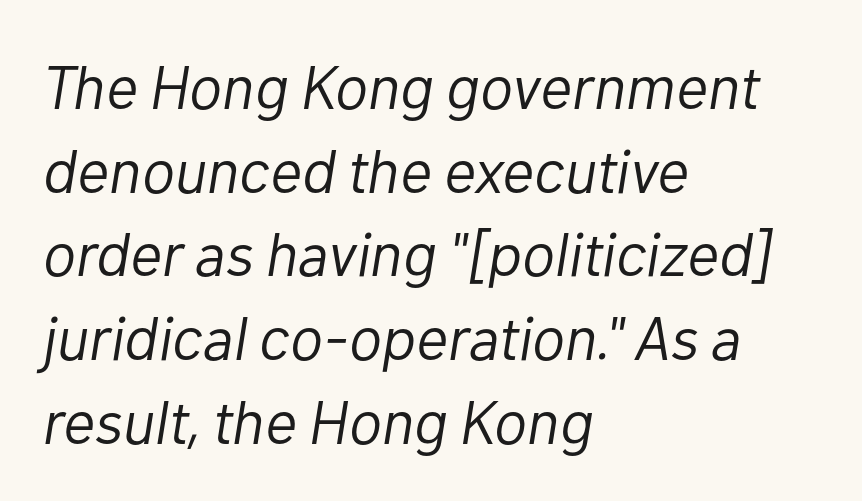
{"italic": "yes", "lean": "right", "slant_degrees": 10, "bold": "no", "weight": "light", "width": "normal", "stroke_contrast": "low", "x_height": "medium", "monospaced": "no", "underline": "no", "align": "left", "line_spacing": "normal", "line_spacing_ratio": 1.35, "letter_spacing": "normal", "letter_spacing_em": 0.0, "glyph_px": 62}
